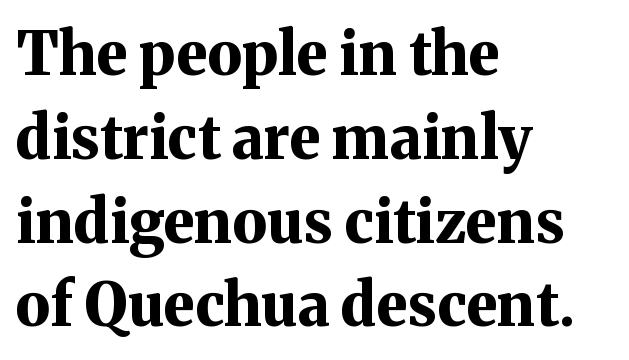
{"serif": "yes", "italic": "no", "bold": "yes", "weight": "bold", "width": "normal", "stroke_contrast": "medium", "x_height": "medium", "monospaced": "no", "underline": "no", "align": "left", "line_spacing": "normal", "line_spacing_ratio": 1.42, "letter_spacing": "normal", "letter_spacing_em": 0.0, "glyph_px": 59}
